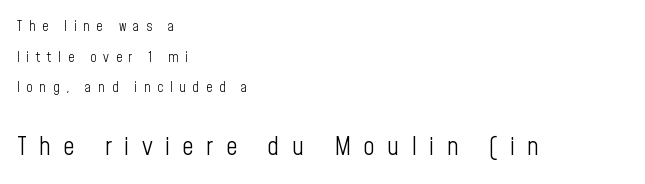
{"italic": "no", "bold": "no", "underline": "no", "align": "left", "line_spacing": "loose", "line_spacing_ratio": 2.18, "letter_spacing": "wide", "letter_spacing_em": 0.47, "larger_block": "second", "size_ratio": 1.86, "glyph_px": 26}
